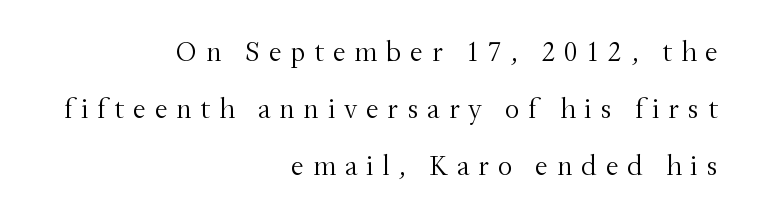
How are the letters spaced? Widely, with obvious added tracking. Ordinary non-slanted type is in use. The weight would be labelled regular, book, light, or lighter still. The space between consecutive lines is lavish. Underlining? Definitely not there.
